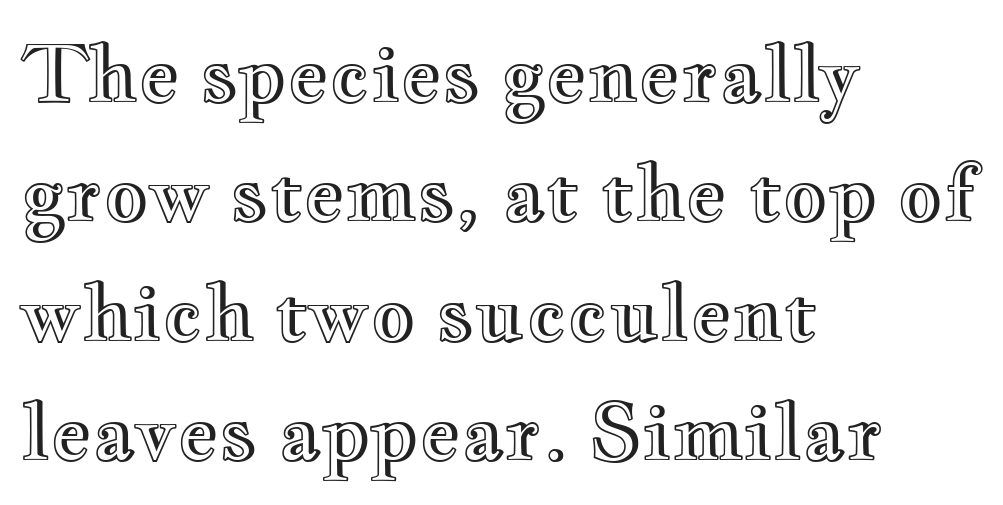
The image shows 78 px wide type, upright; set left-aligned, normal line spacing (1.53x), normal letter spacing, not underlined; a small x-height.
